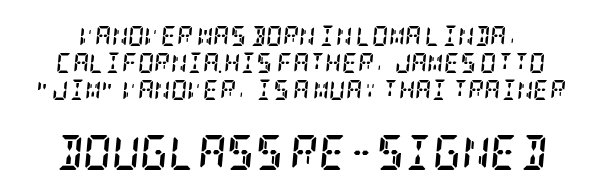
Q: Is the text bold? A: Yes.
Q: Is the text italic (slanted)? A: Yes, it leans right by about 5 degrees.
Q: Is the typeface a serif or a sans-serif typeface? A: Serif.
Q: Is the text underlined? A: No.
Q: Is the spacing between letters normal or unusually wide? A: Normal.
Q: Is the spacing between lines tight, normal or loose? A: Normal.
Q: Which block of text is set in a larger size, the first (top) or the second (bottom)? A: The second (bottom) one.
Q: Width (condensed, normal, or wide)? A: Condensed.
Q: Stroke contrast? A: Low.
Q: x-height? A: Large.
